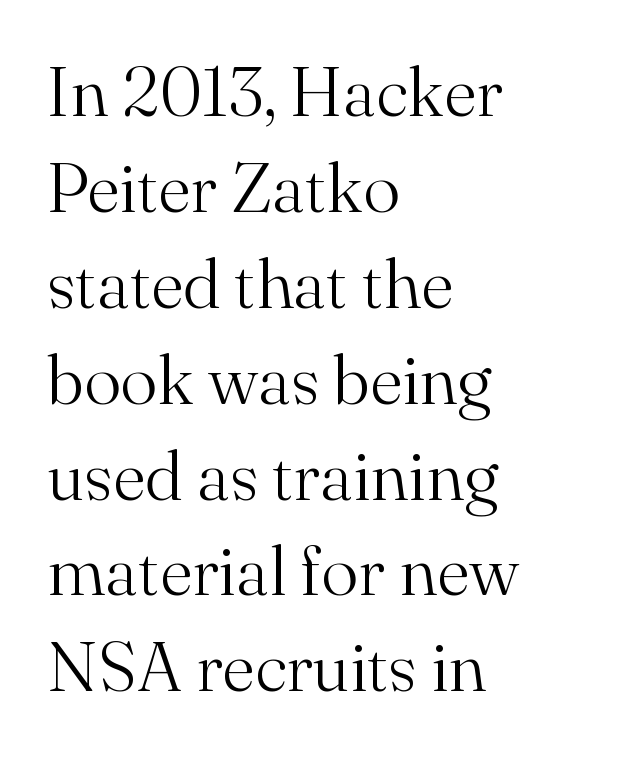
The image shows 70 px light serif type, upright; set left-aligned, normal line spacing (1.37x), normal letter spacing, not underlined; medium stroke contrast and a small x-height.
